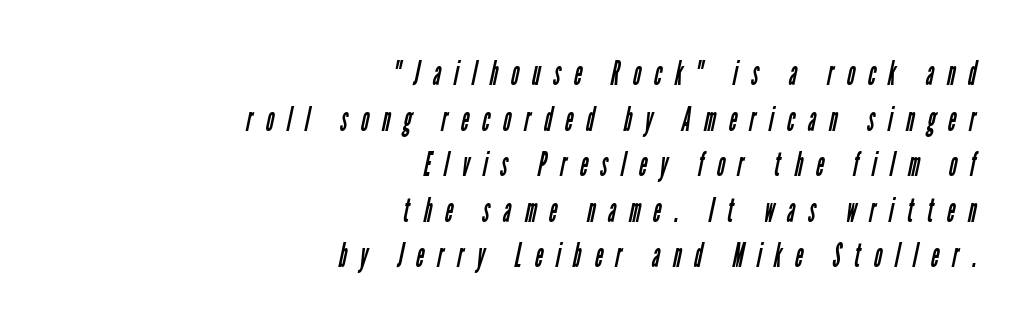
{"serif": "no", "bold": "no", "weight": "regular", "width": "condensed", "stroke_contrast": "low", "x_height": "medium", "monospaced": "no", "underline": "no", "align": "right", "line_spacing": "normal", "line_spacing_ratio": 1.34, "letter_spacing": "wide", "letter_spacing_em": 0.39, "glyph_px": 34}
